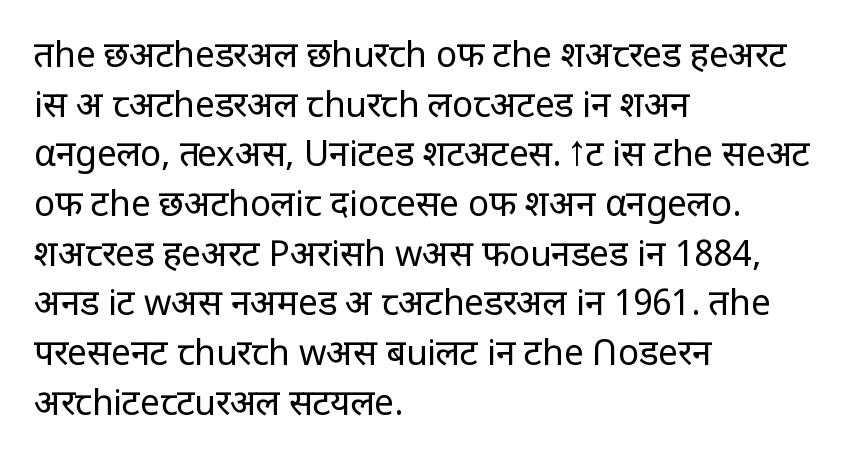
The image shows 35 px regular-weight sans-serif type, upright; set left-aligned, normal line spacing (1.42x), normal letter spacing, not underlined; low stroke contrast and a large x-height.
